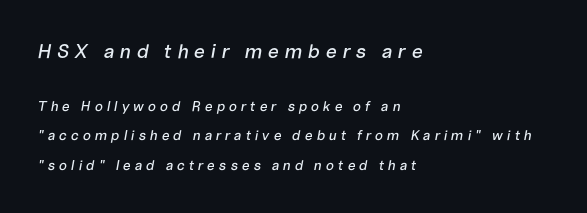
Q: Is the text italic (slanted)? A: Yes, it leans right by about 10 degrees.
Q: Is the text underlined? A: No.
Q: How is the paragraph aligned? A: Left-aligned.
Q: Is the spacing between letters normal or unusually wide? A: Unusually wide.
Q: Is the spacing between lines tight, normal or loose? A: Loose.
Q: Which block of text is set in a larger size, the first (top) or the second (bottom)? A: The first (top) one.
